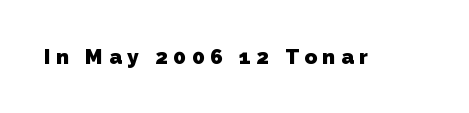
Descenders hang freely into open space. Summary of weight: heavy, a full bold. What stands out about the letter spacing? Its width — letters are far apart.
